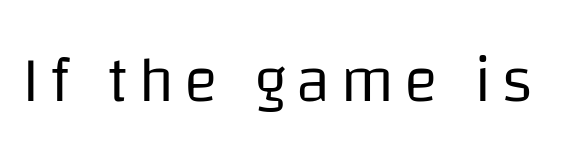
This is not heavy type; no bold has been used. Classification — sans serif. The lettering stays uniformly vertical, giving the passage a roman look. Varying glyph widths throughout — classic text-font behaviour.
